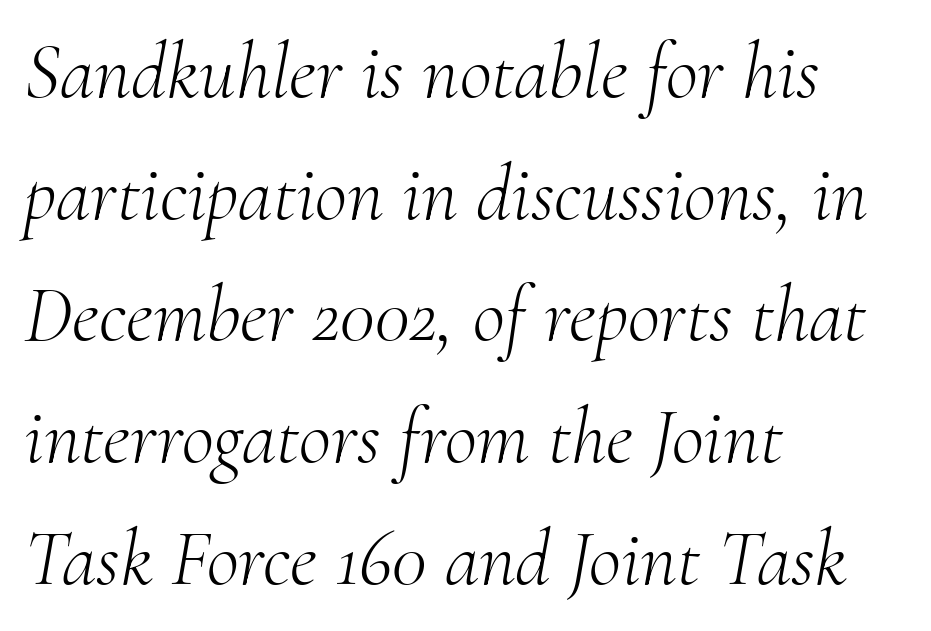
Words float on clear page, feet unadorned. These lines are set flush left with a ragged right edge. The typesetting does not lean heavy: it is not bold. In terms of letterspacing, this is plain default setting. Designer's note — italics engaged.
